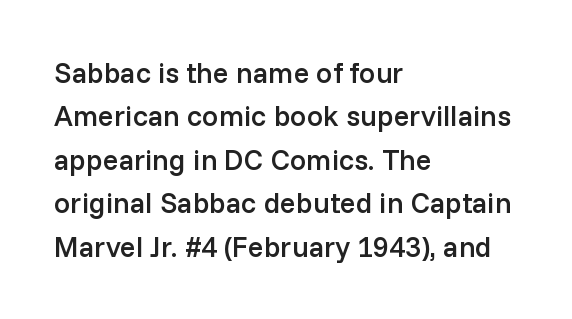
The image shows 29 px semibold sans-serif type, upright; set left-aligned, normal line spacing (1.5x), normal letter spacing, not underlined; low stroke contrast and a medium x-height.
